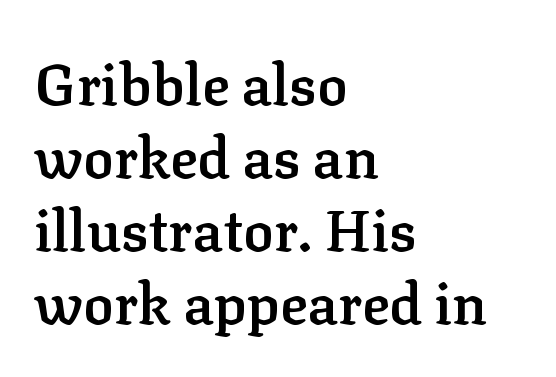
The space beneath each line is pristine and unruled. The glyphs have the mass of a demibold cut, below bold. Caption: multi-line text, flush left, ragged right. Caption: standard tracking, unaltered.
